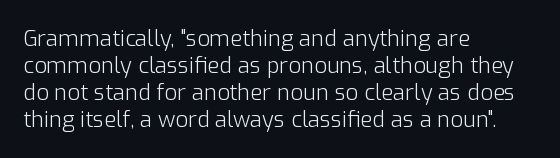
The image shows 22 px text type, upright; set left-aligned, line spacing 1.22x, normal letter spacing, not underlined.
